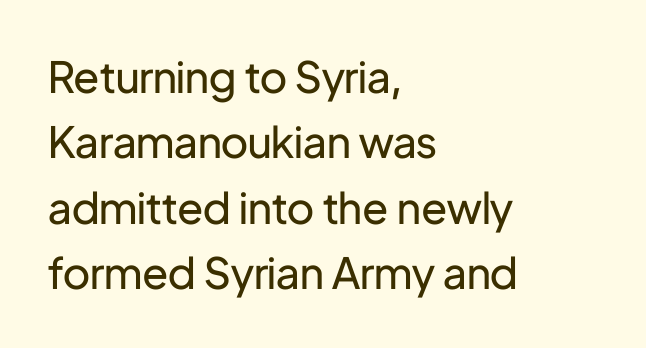
The letters sit at their default tracking, neither squeezed nor spread. A typesetter would label this face a sans. Compared with a centered layout, this one pins lines to the left instead. Is this a fixed-width face? No — the glyphs have proportional, varying widths.
